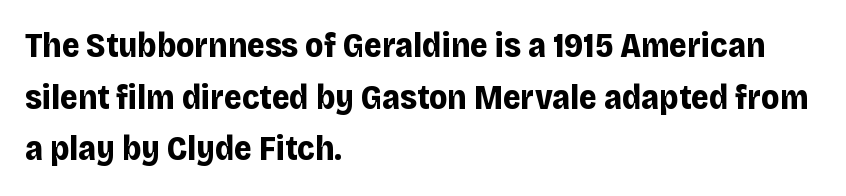
{"serif": "no", "italic": "no", "bold": "yes", "weight": "bold", "width": "normal", "stroke_contrast": "low", "x_height": "large", "monospaced": "no", "underline": "no", "align": "left", "line_spacing": "normal", "line_spacing_ratio": 1.52, "letter_spacing": "normal", "letter_spacing_em": 0.0, "glyph_px": 34}
